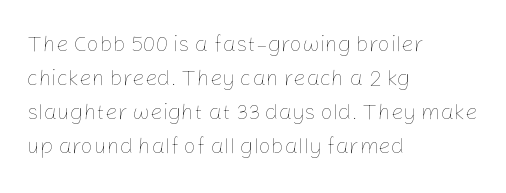
The image shows 22 px text type, upright; set left-aligned, normal line spacing (1.54x), normal letter spacing, not underlined.
